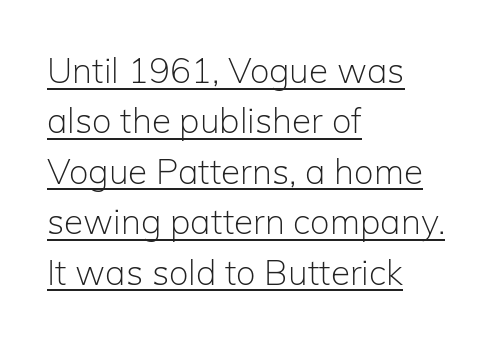
Q: Is the text bold? A: No.
Q: Is the text italic (slanted)? A: No, it is upright.
Q: Is the typeface a serif or a sans-serif typeface? A: Sans-serif.
Q: Is the text underlined? A: Yes.
Q: How is the paragraph aligned? A: Left-aligned.
Q: Is the spacing between letters normal or unusually wide? A: Normal.
Q: Is the spacing between lines tight, normal or loose? A: Normal.
Q: Width (condensed, normal, or wide)? A: Normal.
Q: Stroke contrast? A: Low.
Q: x-height? A: Medium.
Q: Monospaced? A: No.
